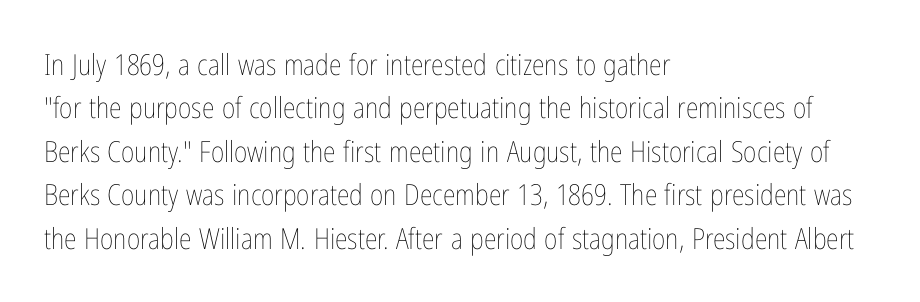
The rendering anchors every line to the left-hand side. Weight: in the light-to-regular range. The baseline area is clear. Compared with typical body copy, the letter spacing here is the same. The leading is moderate, giving the passage an even texture.
